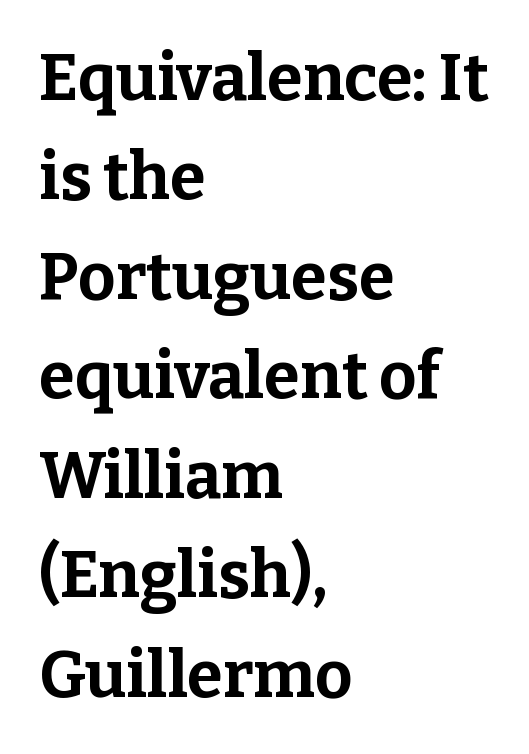
{"serif": "yes", "italic": "no", "bold": "yes", "weight": "bold", "width": "normal", "stroke_contrast": "low", "x_height": "medium", "monospaced": "no", "underline": "no", "align": "left", "line_spacing": "normal", "line_spacing_ratio": 1.53, "letter_spacing": "normal", "letter_spacing_em": 0.0, "glyph_px": 65}
